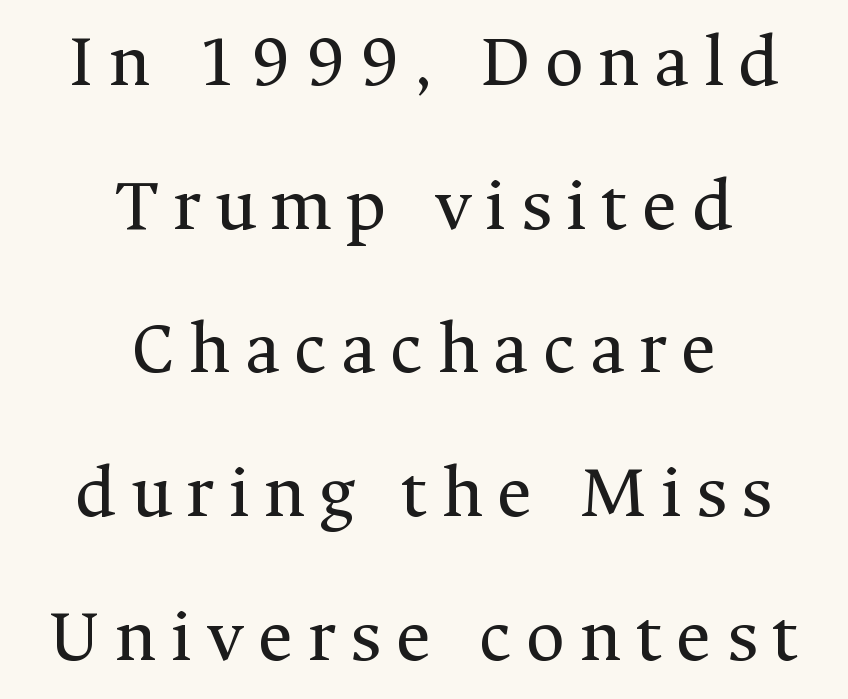
Q: Is the text bold? A: No.
Q: Is the text italic (slanted)? A: No, it is upright.
Q: Is the typeface a serif or a sans-serif typeface? A: Serif.
Q: Is the text underlined? A: No.
Q: How is the paragraph aligned? A: Centered.
Q: Width (condensed, normal, or wide)? A: Normal.
Q: Stroke contrast? A: Medium.
Q: x-height? A: Medium.
Q: Monospaced? A: No.
